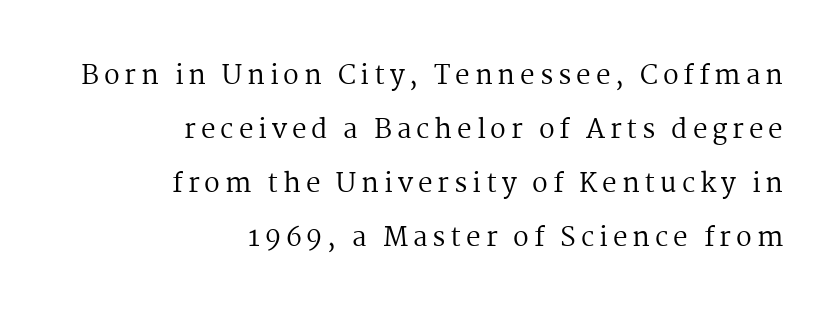
Q: Is the text bold? A: No.
Q: Is the text italic (slanted)? A: No, it is upright.
Q: Is the text underlined? A: No.
Q: How is the paragraph aligned? A: Right-aligned.
Q: Is the spacing between lines tight, normal or loose? A: Loose.
